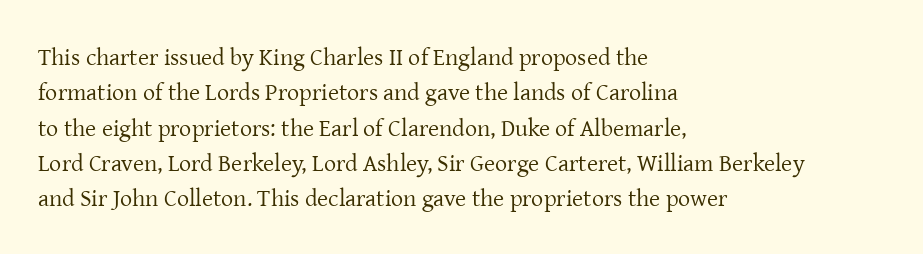
The image shows 24 px text type, upright; set left-aligned, normal line spacing (1.47x), normal letter spacing, not underlined.
